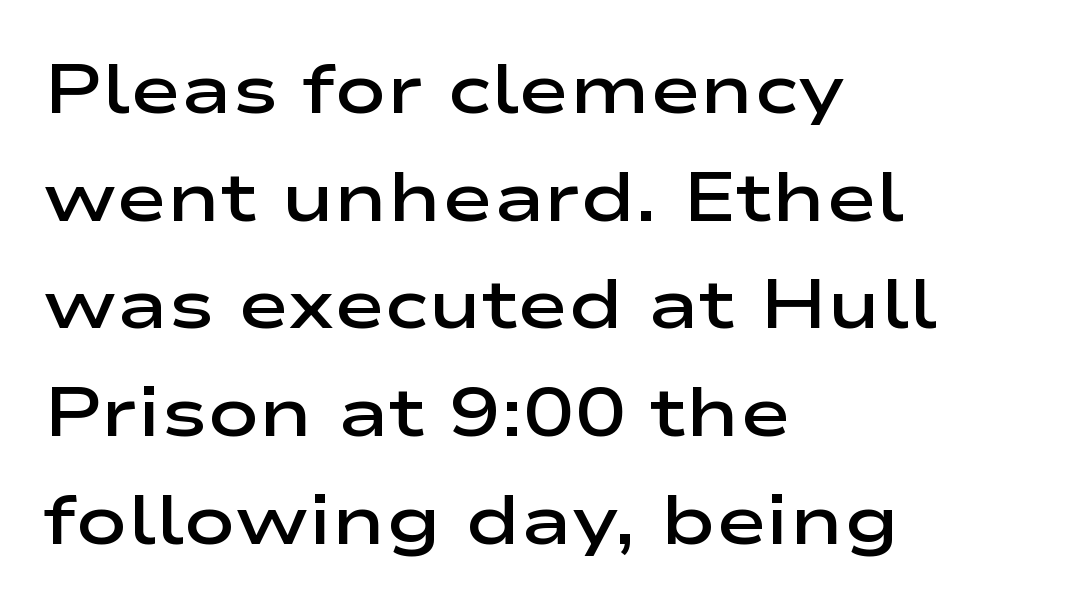
The type is set solid horizontally, with unmodified tracking. In terms of posture, this sample is upright. The designer left line spacing at the default. Nope, no serifs anywhere on these letters. Rule under the text: the space is simply empty. A classic flush-left, rag-right setting is used for this passage.
